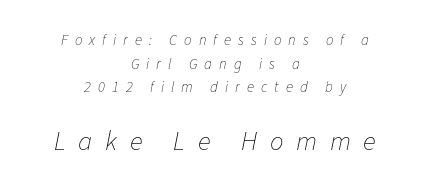
{"italic": "yes", "lean": "right", "slant_degrees": 11, "bold": "no", "underline": "no", "align": "center", "line_spacing": "normal", "line_spacing_ratio": 1.58, "letter_spacing": "wide", "letter_spacing_em": 0.47, "larger_block": "second", "size_ratio": 1.8, "glyph_px": 27}
